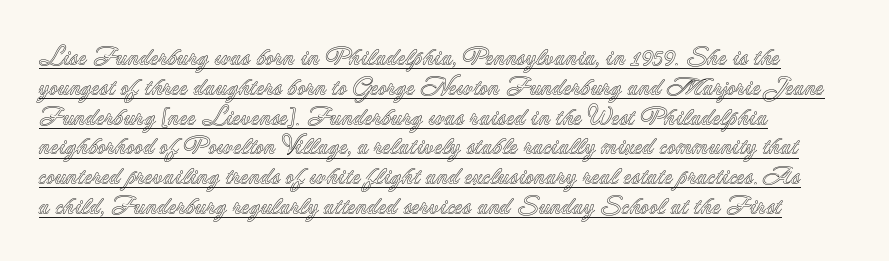
{"underline": "yes", "align": "left", "line_spacing_ratio": 1.24, "letter_spacing": "normal", "letter_spacing_em": 0.0, "glyph_px": 24}
